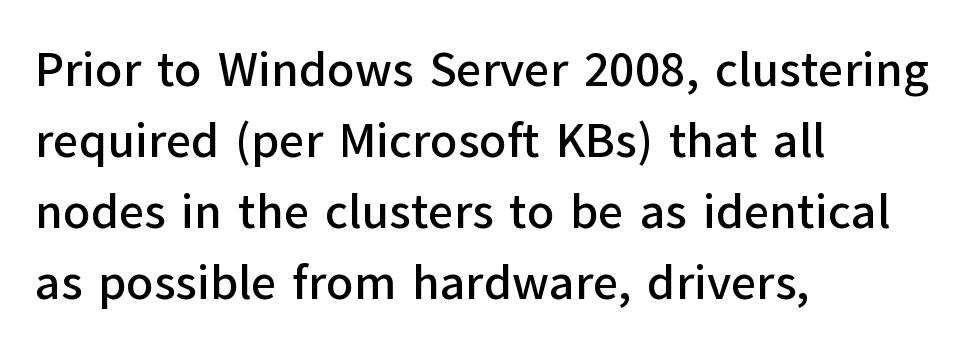
Words appear dense and cohesive because spacing is normal. Every stem runs plumb, perpendicular to the baseline. The characters display no serif detailing; their extremities are plain. These lines are rendered in a variable-pitch font. The ragged edge is on the right, which tells us the setting is flush left.
